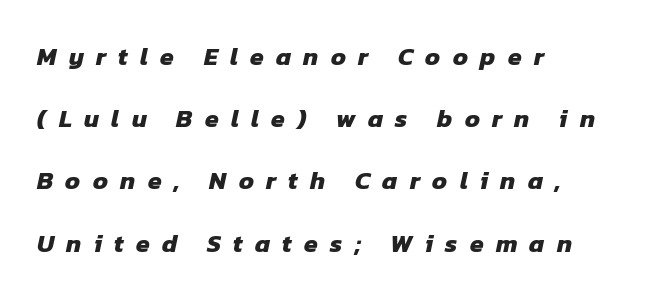
The image shows 25 px bold type; set left-aligned, loose line spacing (2.49x), unusually wide letter spacing (+0.49 em), not underlined.
